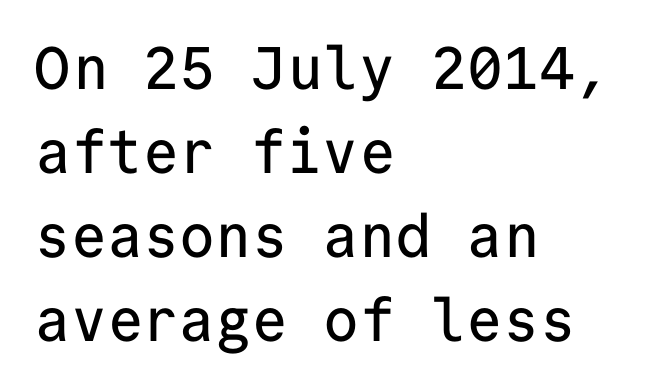
The rendering keeps characters at their native spacing. A student would call this left alignment; a typographer would say flush left, rag right. Note the uniform advance width — an 'i' takes as much space as an 'm'. The type sits square on the baseline with zero lean. Evenly set lines give the paragraph a standard silhouette.
